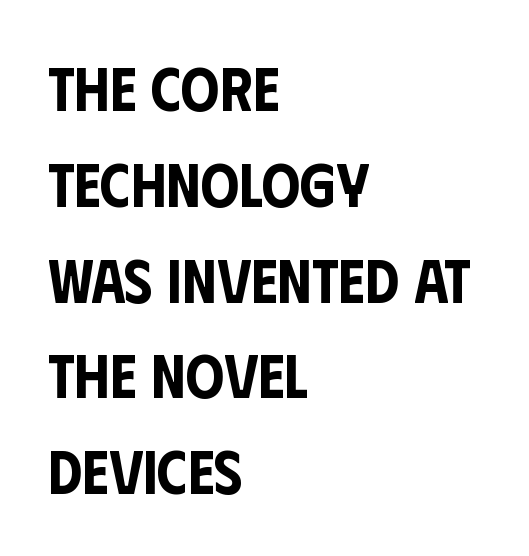
The image shows 61 px condensed sans-serif type, upright; set left-aligned, normal line spacing (1.57x), normal letter spacing, not underlined; low stroke contrast and a large x-height.
